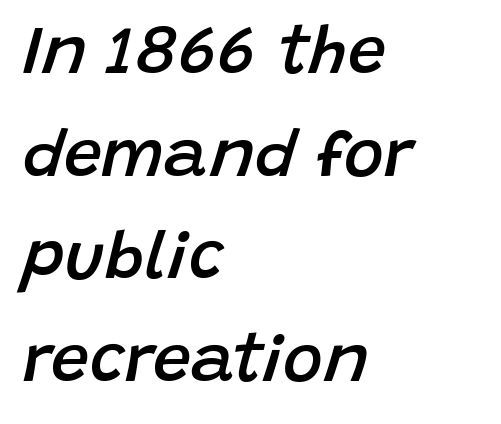
Q: Is the text bold? A: Semi-bold.
Q: Is the text italic (slanted)? A: Yes, it leans right by about 15 degrees.
Q: Is the text underlined? A: No.
Q: How is the paragraph aligned? A: Left-aligned.
Q: Is the spacing between letters normal or unusually wide? A: Normal.
Q: Is the spacing between lines tight, normal or loose? A: Normal.
Q: Width (condensed, normal, or wide)? A: Normal.
Q: Stroke contrast? A: Low.
Q: x-height? A: Large.
Q: Monospaced? A: No.
